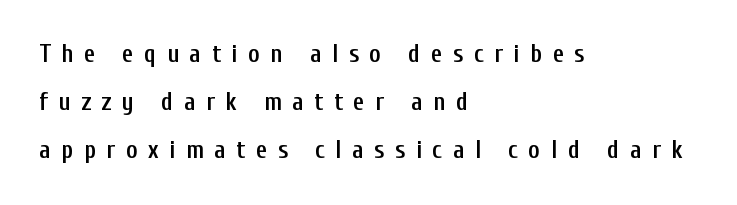
The image shows 25 px text type, upright; set left-aligned, loose line spacing (1.93x), unusually wide letter spacing (+0.42 em), not underlined.
